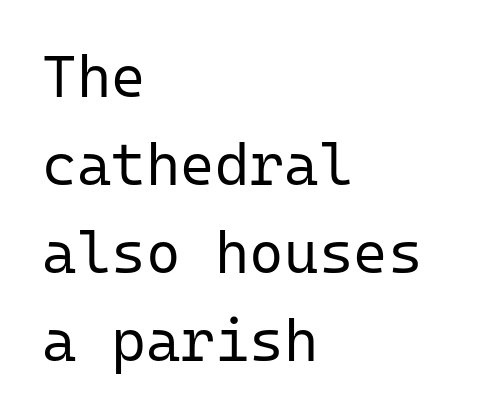
The image shows 59 px regular-weight sans-serif type, upright, monospaced; set left-aligned, normal line spacing (1.49x), normal letter spacing, not underlined; low stroke contrast and a medium x-height.
